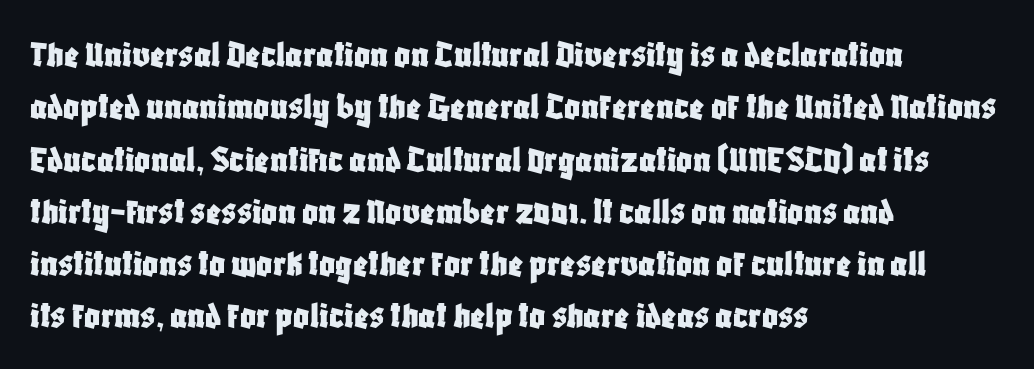
The image shows 39 px condensed sans-serif type, upright; set left-aligned, normal line spacing (1.34x), normal letter spacing, not underlined; low stroke contrast and a large x-height.
